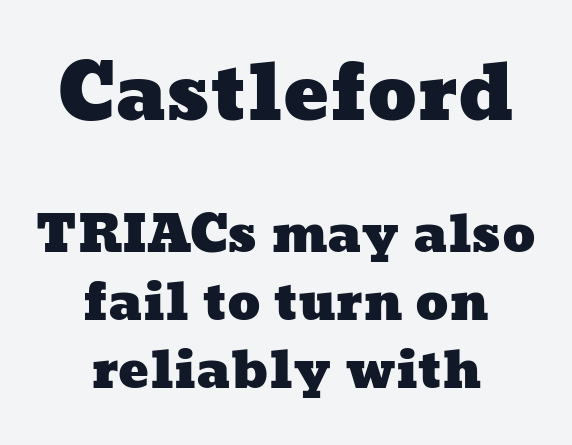
The image shows 76 px wide type; set centered, normal line spacing (1.33x), normal letter spacing, not underlined; the first (top) block is 1.49x larger; low stroke contrast and a medium x-height.
